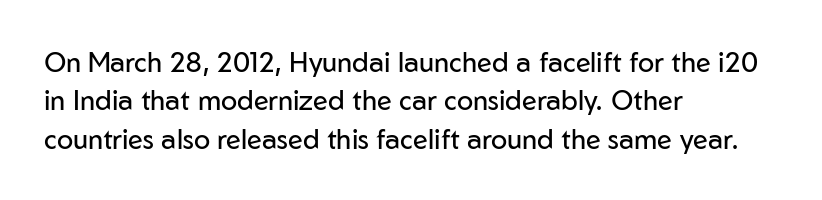
Q: Is the text bold? A: No.
Q: Is the text italic (slanted)? A: No, it is upright.
Q: Is the text underlined? A: No.
Q: How is the paragraph aligned? A: Left-aligned.
Q: Is the spacing between letters normal or unusually wide? A: Normal.
Q: Is the spacing between lines tight, normal or loose? A: Normal.
